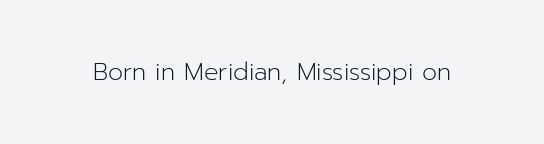
{"italic": "no", "bold": "no", "underline": "no", "letter_spacing": "normal", "letter_spacing_em": 0.0, "glyph_px": 24}
